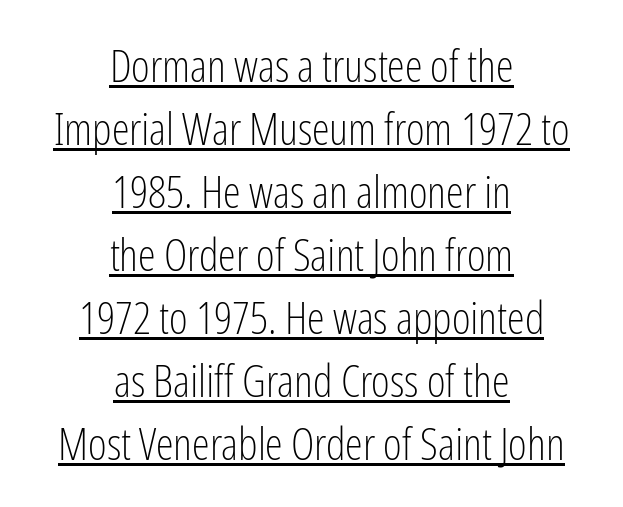
This sample keeps an unexceptional amount of space between lines. The rendering positions every line midway between the sides. Somebody hit Ctrl+U on this one — the words are underlined. The rendering uses natural spacing where letterforms have individual widths.
